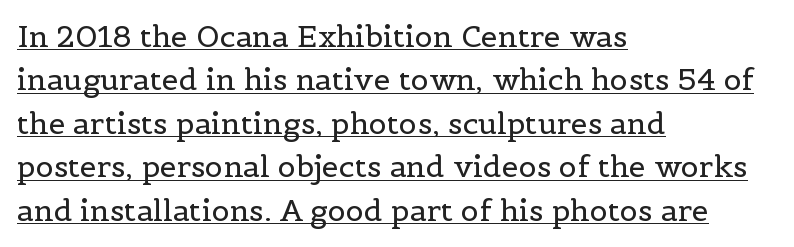
The passage shown is typed in a proportional face where columns would drift. This rendering leaves character spacing at its baseline value. Honestly, the row spacing looks completely unremarkable. Does the copy run flush right? No — it runs flush left. The characters display serif detailing at their extremities. Nope, not italic — everything's standing straight.
